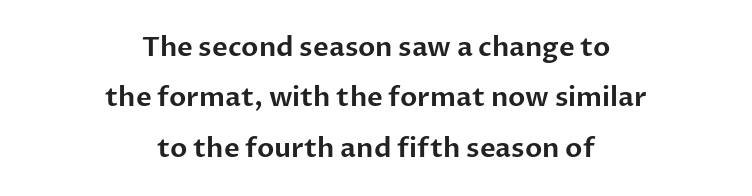
{"italic": "no", "underline": "no", "align": "center", "line_spacing_ratio": 1.87, "letter_spacing": "normal", "letter_spacing_em": 0.0, "glyph_px": 27}
